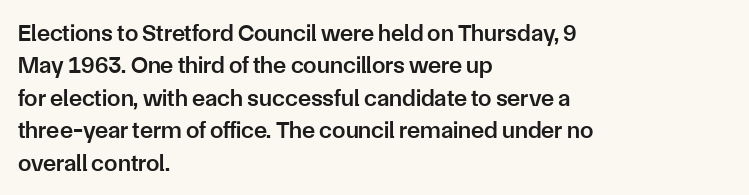
Does the leading feel generous? No, just average. Words float on clear page, feet unadorned. These lines carry some extra weight — a demibold, not a full bold. A classic flush-left, rag-right setting is used for this passage. The letters sit at their default tracking, neither squeezed nor spread.
